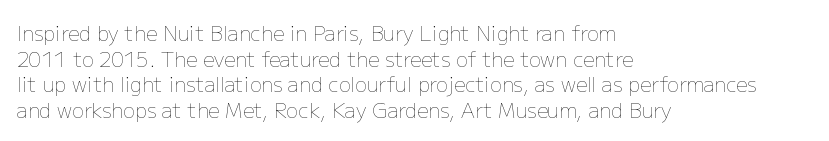
The image shows 20 px text type, upright; set left-aligned, normal line spacing (1.28x), normal letter spacing, not underlined.
